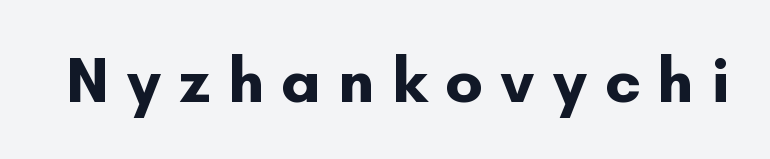
Looks like regular typesetting: each glyph gets only the width it needs. There is plenty of visible air inserted between adjacent glyphs. Look at the bottom of the vertical strokes: they stop flat, with no serifs. In terms of weight, the rendering is a true, heavy bold. When letters stand straight like this, we call the style roman or upright.
